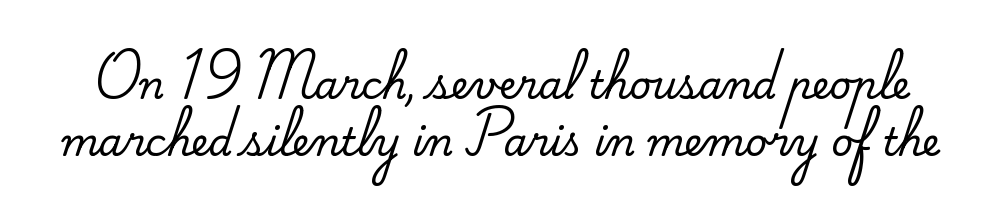
The image shows 38 px serif type; set normal line spacing (1.5x), normal letter spacing, not underlined; medium stroke contrast and a small x-height.
